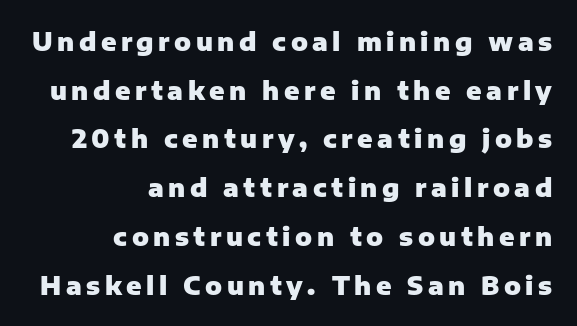
The image shows 25 px bold type, upright; set right-aligned, loose line spacing (1.95x), not underlined.
